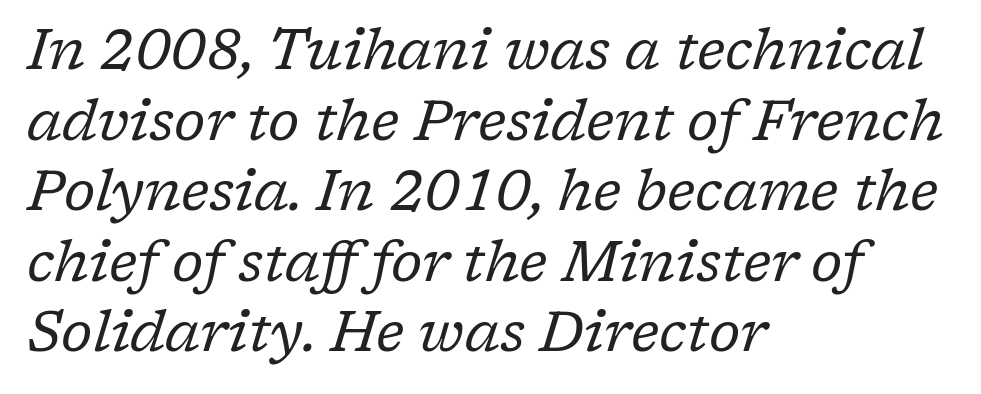
{"serif": "yes", "italic": "yes", "lean": "right", "slant_degrees": 17, "bold": "no", "weight": "regular", "width": "normal", "stroke_contrast": "low", "x_height": "medium", "monospaced": "no", "underline": "no", "align": "left", "line_spacing": "normal", "line_spacing_ratio": 1.26, "letter_spacing": "normal", "letter_spacing_em": 0.0, "glyph_px": 56}
